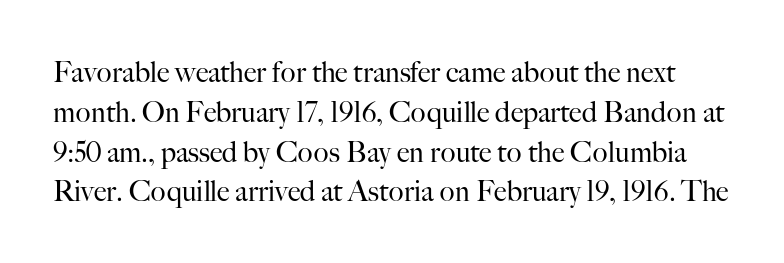
This sample uses an upright cut, with every glyph sitting square on the baseline. The letters advance in unequal steps, a hallmark of proportional type. In terms of letterspacing, this is plain default setting. Summary of weight: not heavy and not bold.
